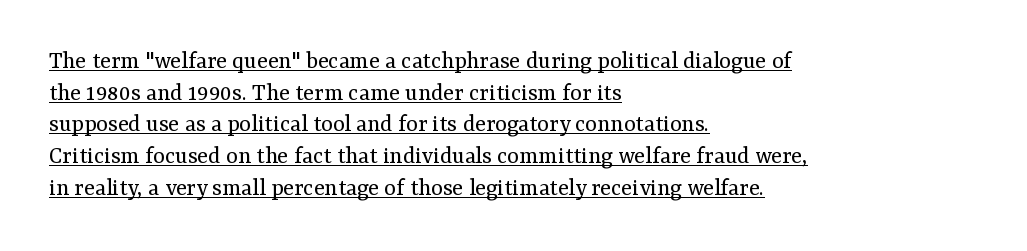
Q: Is the text bold? A: No.
Q: Is the text italic (slanted)? A: No, it is upright.
Q: Is the text underlined? A: Yes.
Q: How is the paragraph aligned? A: Left-aligned.
Q: Is the spacing between letters normal or unusually wide? A: Normal.
Q: Is the spacing between lines tight, normal or loose? A: Normal.
